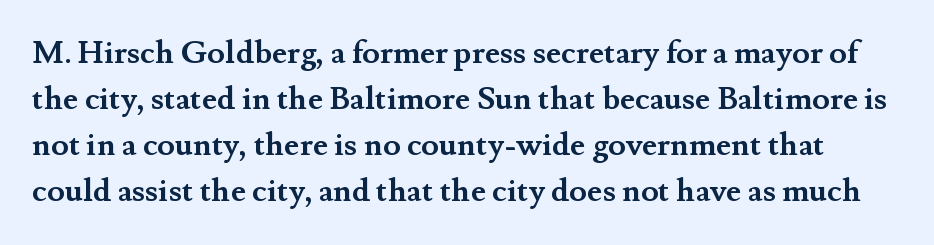
The image shows 32 px semibold serif type, upright; set normal line spacing (1.44x), normal letter spacing, not underlined; medium stroke contrast and a small x-height.
